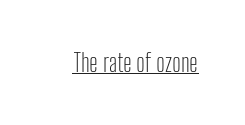
The image shows 25 px text type, upright; set normal letter spacing, underlined.
